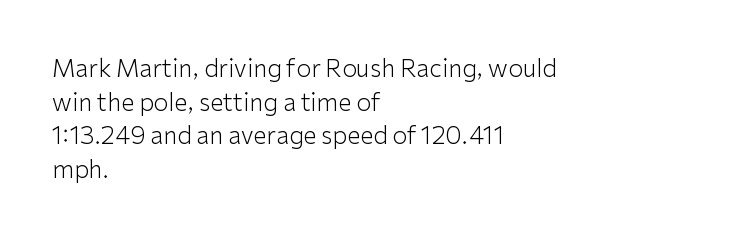
Does the copy run flush right? No — it runs flush left. Does extra space separate the letters? No, they use regular spacing. The letters look calm and open, with moderate or lighter stems. Beneath every word, the page is bare. Normally led — the rows are evenly, conventionally spaced.
